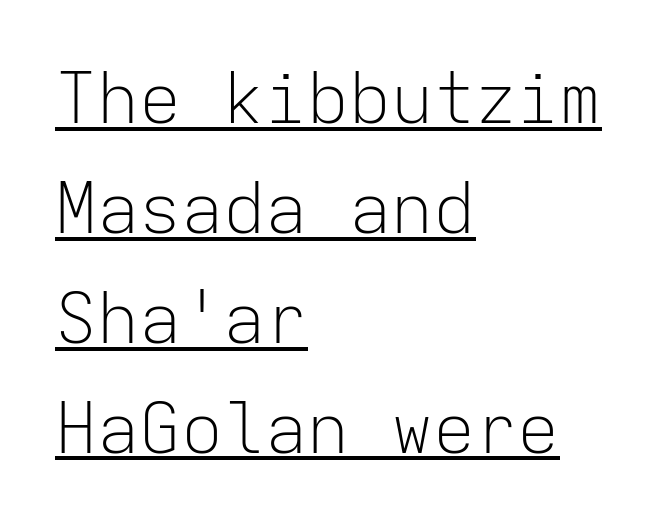
{"serif": "no", "italic": "no", "bold": "no", "weight": "light", "width": "normal", "stroke_contrast": "low", "x_height": "medium", "monospaced": "yes", "underline": "yes", "align": "left", "line_spacing": "normal", "line_spacing_ratio": 1.57, "letter_spacing": "normal", "letter_spacing_em": 0.0, "glyph_px": 70}
